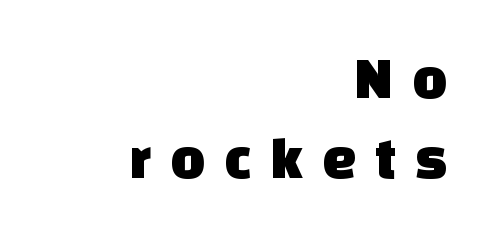
The image shows 60 px sans-serif type; set right-aligned, normal line spacing (1.34x), unusually wide letter spacing (+0.31 em), not underlined; low stroke contrast and a large x-height.
